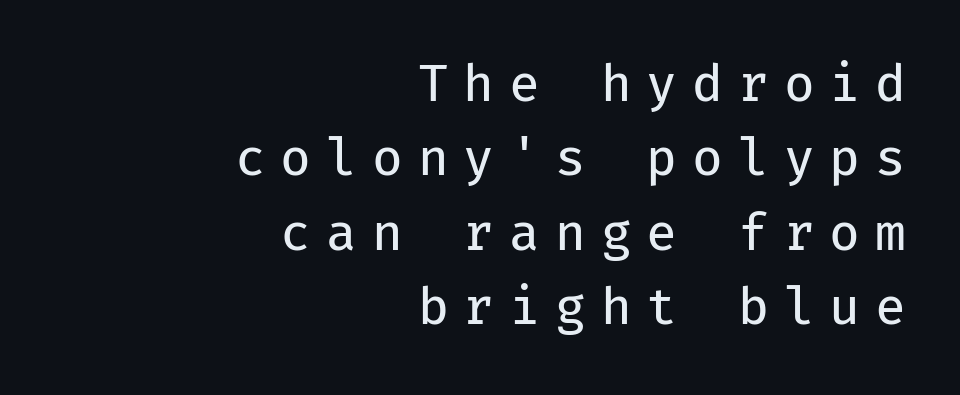
Q: Is the text bold? A: No.
Q: Is the text italic (slanted)? A: No, it is upright.
Q: Is the typeface a serif or a sans-serif typeface? A: Sans-serif.
Q: Is the text underlined? A: No.
Q: How is the paragraph aligned? A: Right-aligned.
Q: Is the spacing between letters normal or unusually wide? A: Unusually wide.
Q: Is the spacing between lines tight, normal or loose? A: Normal.
Q: Width (condensed, normal, or wide)? A: Normal.
Q: Stroke contrast? A: Low.
Q: x-height? A: Medium.
Q: Monospaced? A: Yes.
